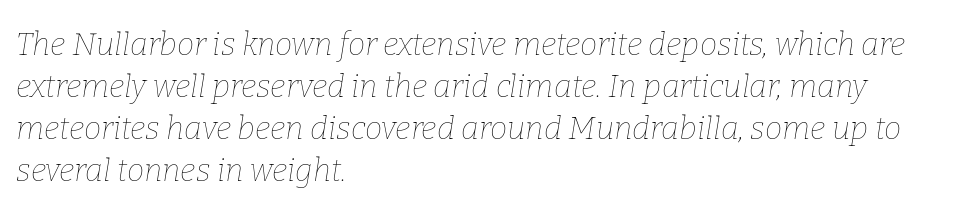
Weight class: somewhere from thin through regular. Is the letter spacing exaggerated? No — it looks like the ordinary default. The block of text has a typical density, with ordinary space between rows. A clean baseline with only descenders dipping below it. Each line starts at the same left margin while the right side varies. The face used here has a pronounced slope to its letters.
